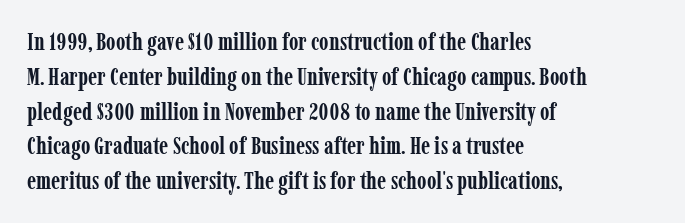
Nope, not italic — everything's standing straight. The passage shown has conventional tracking throughout. Bold? Absolutely — the strokes are thick and heavy. If you drew a ruler down the left edge, every line would touch it. The gap between lines stays unmarked. Horizontal bands of white between lines are of average thickness.
